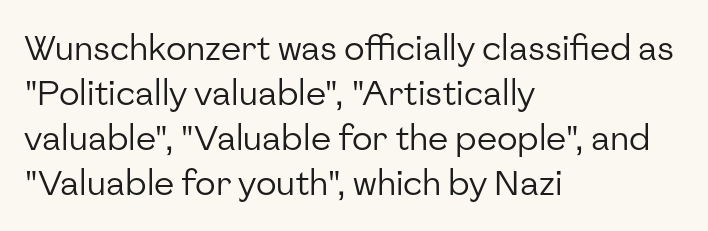
{"serif": "no", "italic": "no", "bold": "no", "weight": "regular", "width": "normal", "stroke_contrast": "low", "x_height": "medium", "monospaced": "no", "underline": "no", "align": "left", "line_spacing": "normal", "line_spacing_ratio": 1.32, "letter_spacing": "normal", "letter_spacing_em": 0.0, "glyph_px": 34}
